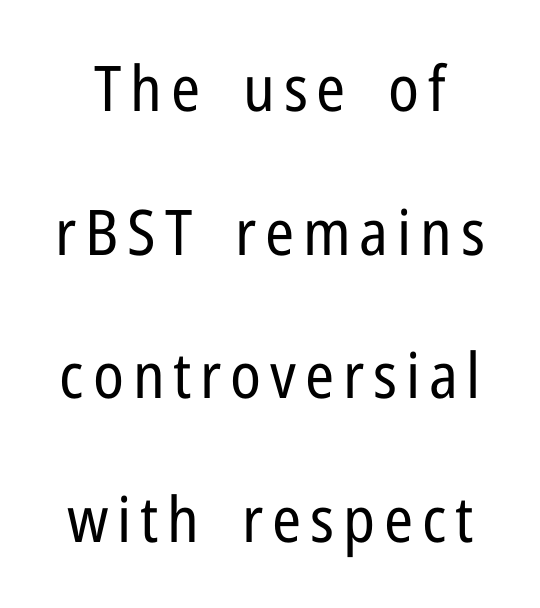
Q: Is the text bold? A: No.
Q: Is the text italic (slanted)? A: No, it is upright.
Q: Is the typeface a serif or a sans-serif typeface? A: Sans-serif.
Q: Is the text underlined? A: No.
Q: Is the spacing between lines tight, normal or loose? A: Loose.
Q: Width (condensed, normal, or wide)? A: Condensed.
Q: Stroke contrast? A: Low.
Q: x-height? A: Medium.
Q: Monospaced? A: No.
